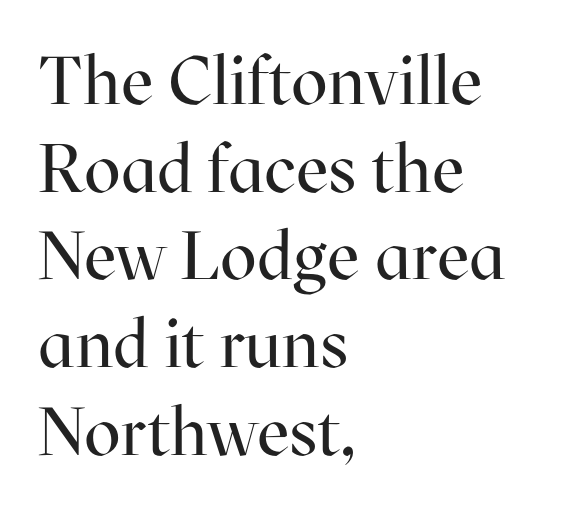
{"serif": "yes", "italic": "no", "bold": "no", "weight": "regular", "width": "normal", "stroke_contrast": "high", "x_height": "medium", "monospaced": "no", "underline": "no", "align": "left", "line_spacing": "normal", "line_spacing_ratio": 1.29, "letter_spacing": "normal", "letter_spacing_em": 0.0, "glyph_px": 68}
